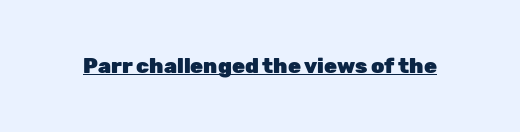
Emphasis is given by a line drawn under the lettering. Weight: bold. Honestly, the letter spacing is just normal — you wouldn't notice it. Is there any slant? The stems are plumb.
